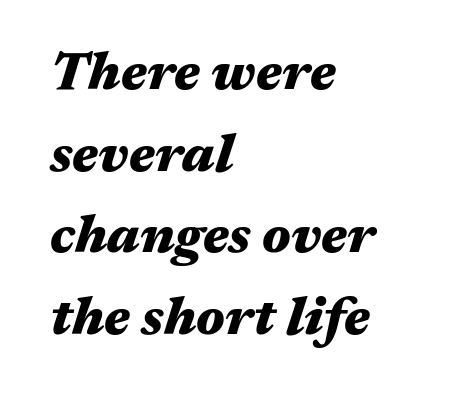
The image shows 53 px heavy, wide type, italic (leaning right); set left-aligned, normal line spacing (1.54x), normal letter spacing, not underlined; medium stroke contrast and a medium x-height.
